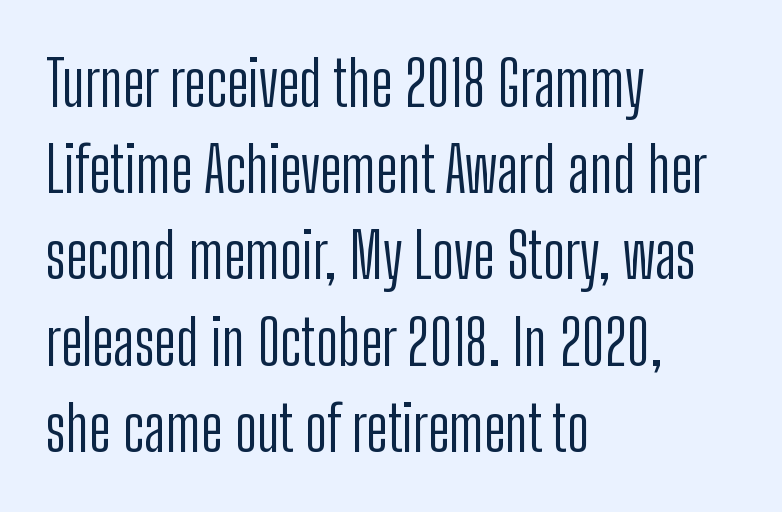
The image shows 62 px light, condensed sans-serif type, upright; set left-aligned, normal line spacing (1.39x), normal letter spacing, not underlined; low stroke contrast and a medium x-height.
